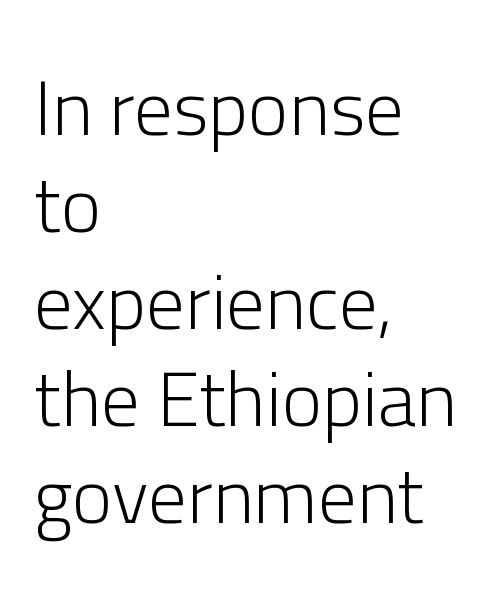
{"serif": "no", "italic": "no", "bold": "no", "weight": "light", "width": "normal", "stroke_contrast": "low", "x_height": "medium", "monospaced": "no", "underline": "no", "align": "left", "line_spacing": "normal", "line_spacing_ratio": 1.26, "letter_spacing": "normal", "letter_spacing_em": 0.0, "glyph_px": 77}
